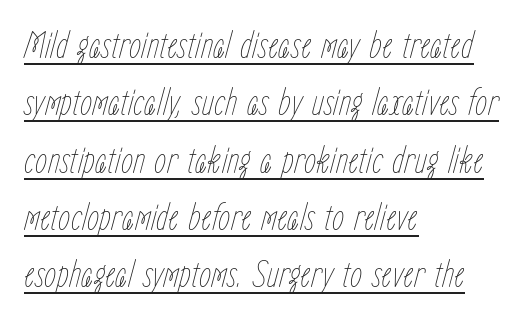
The image shows 39 px thin, condensed type, italic (leaning right); set left-aligned, normal line spacing (1.47x), normal letter spacing, underlined; low stroke contrast and a medium x-height.
